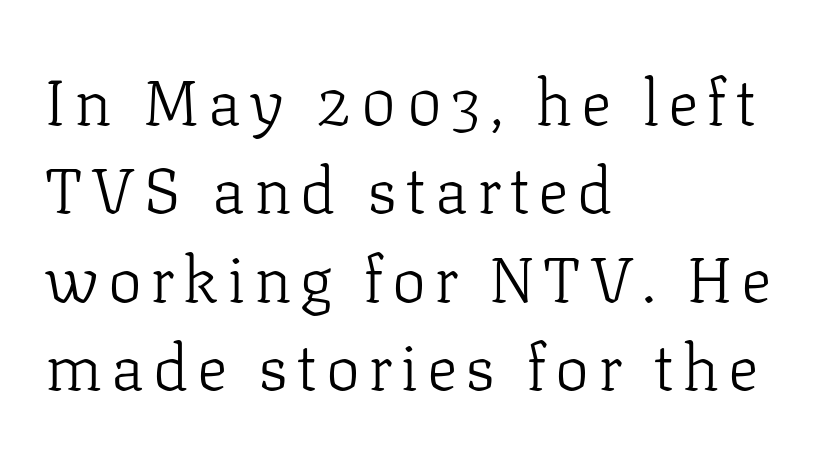
The weight would be labelled regular, book, light, or lighter still. Honestly, there is no underline to notice here at all. Unlike a clean sans, this face finishes its strokes with serifs. Left-aligned paragraph, ragged on the right. The rendering uses natural spacing where letterforms have individual widths. Quick note: interline space is typical.
